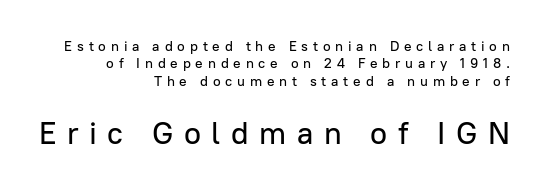
{"serif": "no", "italic": "no", "width": "normal", "stroke_contrast": "low", "x_height": "medium", "monospaced": "no", "underline": "no", "align": "right", "line_spacing": "normal", "line_spacing_ratio": 1.25, "letter_spacing": "wide", "letter_spacing_em": 0.34, "larger_block": "second", "size_ratio": 2.21, "glyph_px": 31}
